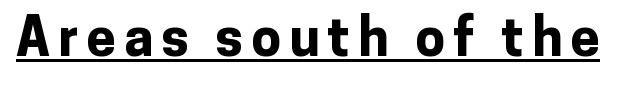
Q: Is the text bold? A: Yes.
Q: Is the text italic (slanted)? A: No, it is upright.
Q: Is the typeface a serif or a sans-serif typeface? A: Sans-serif.
Q: Is the text underlined? A: Yes.
Q: Width (condensed, normal, or wide)? A: Normal.
Q: Stroke contrast? A: Low.
Q: x-height? A: Medium.
Q: Monospaced? A: No.
